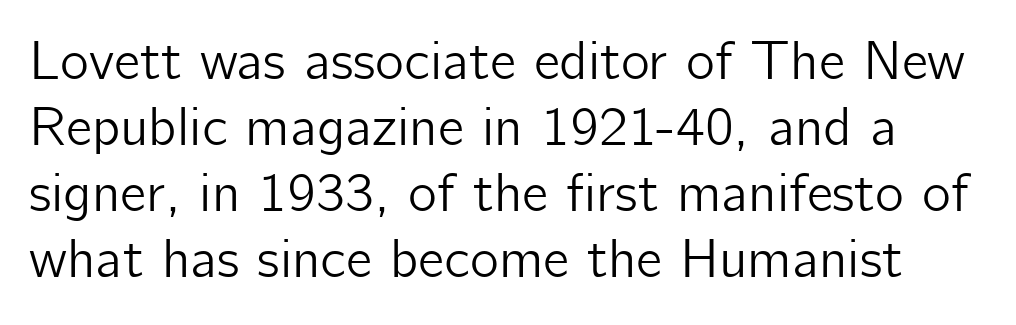
Classification — sans serif. Standard letterfit; no display-style spreading of the glyphs. Just letters on the line, the space beneath them empty. Proportional: the letters do not fall into vertical columns. When letters stand straight like this, we call the style roman or upright.
